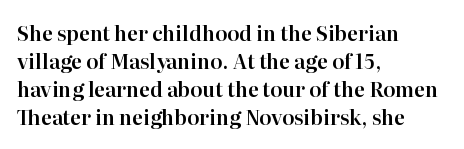
Q: Is the text italic (slanted)? A: No, it is upright.
Q: Is the text underlined? A: No.
Q: How is the paragraph aligned? A: Left-aligned.
Q: Is the spacing between letters normal or unusually wide? A: Normal.
Q: Is the spacing between lines tight, normal or loose? A: Normal.
